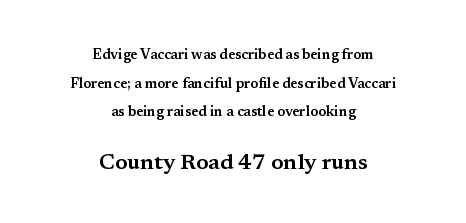
The image shows 22 px text type, upright; set centered, loose line spacing (2.05x), normal letter spacing, not underlined; the second (bottom) block is 1.57x larger.
